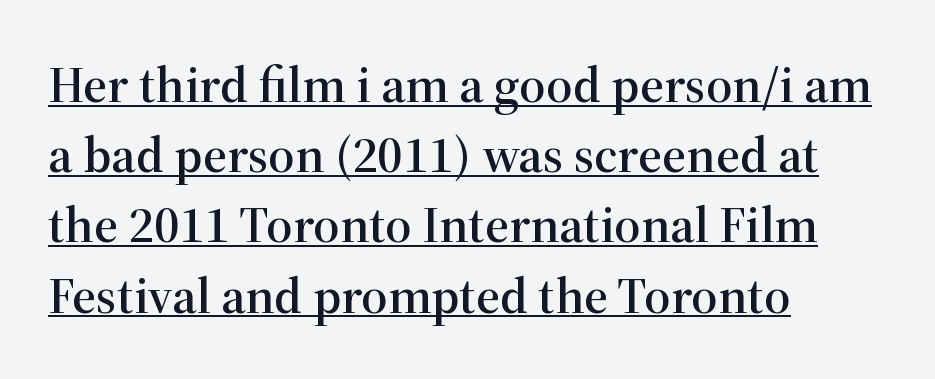
The image shows 52 px serif type, upright; set left-aligned, normal line spacing (1.35x), normal letter spacing, underlined; high stroke contrast and a medium x-height.
